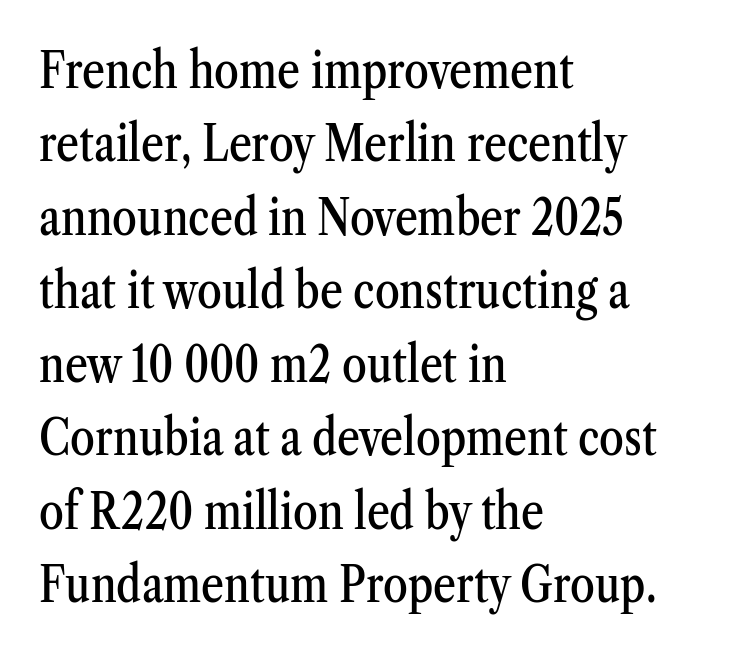
{"serif": "yes", "italic": "no", "width": "condensed", "stroke_contrast": "medium", "x_height": "medium", "monospaced": "no", "underline": "no", "align": "left", "line_spacing": "normal", "line_spacing_ratio": 1.47, "letter_spacing": "normal", "letter_spacing_em": 0.0, "glyph_px": 50}
